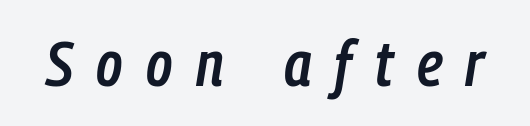
{"italic": "yes", "lean": "right", "slant_degrees": 9, "bold": "semi", "weight": "semibold", "width": "condensed", "stroke_contrast": "low", "x_height": "medium", "monospaced": "no", "underline": "no", "letter_spacing": "wide", "letter_spacing_em": 0.37, "glyph_px": 63}
